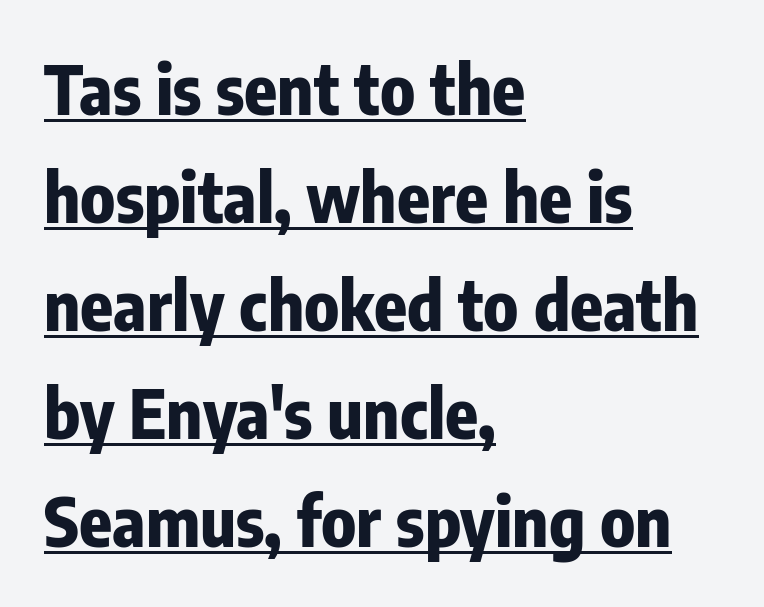
The image shows 68 px bold, condensed sans-serif type, upright; set left-aligned, normal line spacing (1.59x), normal letter spacing, underlined; low stroke contrast and a medium x-height.
